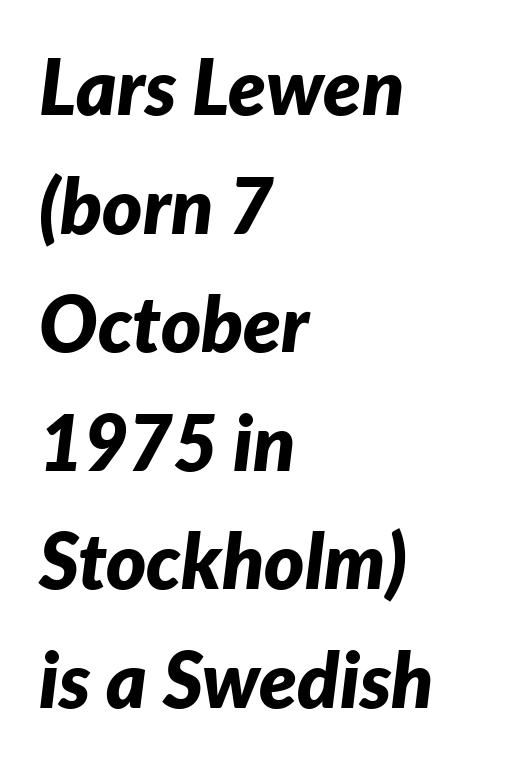
Q: Is the text bold? A: Yes.
Q: Is the text italic (slanted)? A: Yes, it leans right by about 7 degrees.
Q: Is the text underlined? A: No.
Q: How is the paragraph aligned? A: Left-aligned.
Q: Is the spacing between letters normal or unusually wide? A: Normal.
Q: Is the spacing between lines tight, normal or loose? A: Normal.
Q: Width (condensed, normal, or wide)? A: Normal.
Q: Stroke contrast? A: Low.
Q: x-height? A: Medium.
Q: Monospaced? A: No.
